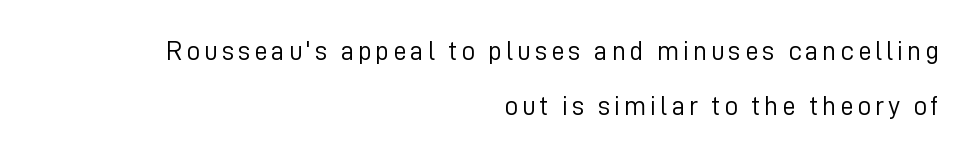
The image shows 27 px text type, upright; set right-aligned, loose line spacing (2.03x), not underlined.
